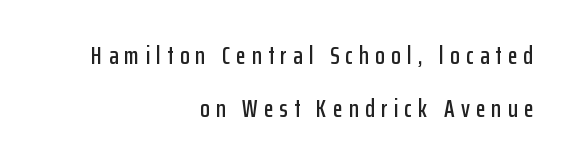
Horizontal alignment here is rightward, an uncommon choice for prose. The zone under the glyphs is completely vacant. Posture: vertical. The passage shown has open, widely tracked lettering throughout. Line spacing here is loose.
